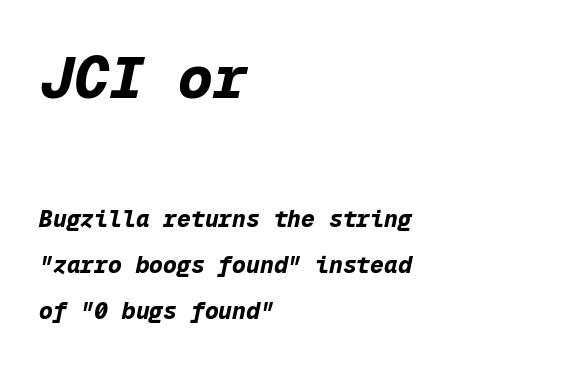
{"italic": "yes", "lean": "right", "slant_degrees": 12, "bold": "yes", "weight": "bold", "width": "normal", "stroke_contrast": "low", "x_height": "medium", "monospaced": "yes", "underline": "no", "align": "left", "line_spacing": "loose", "line_spacing_ratio": 2.02, "letter_spacing": "normal", "letter_spacing_em": 0.0, "larger_block": "first", "size_ratio": 2.52, "glyph_px": 58}
